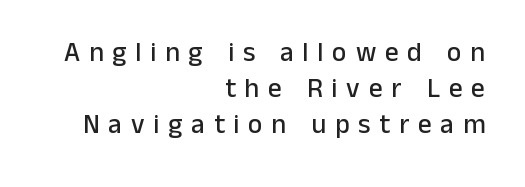
Q: Is the text italic (slanted)? A: No, it is upright.
Q: Is the text underlined? A: No.
Q: How is the paragraph aligned? A: Right-aligned.
Q: Is the spacing between letters normal or unusually wide? A: Unusually wide.
Q: Is the spacing between lines tight, normal or loose? A: Normal.
